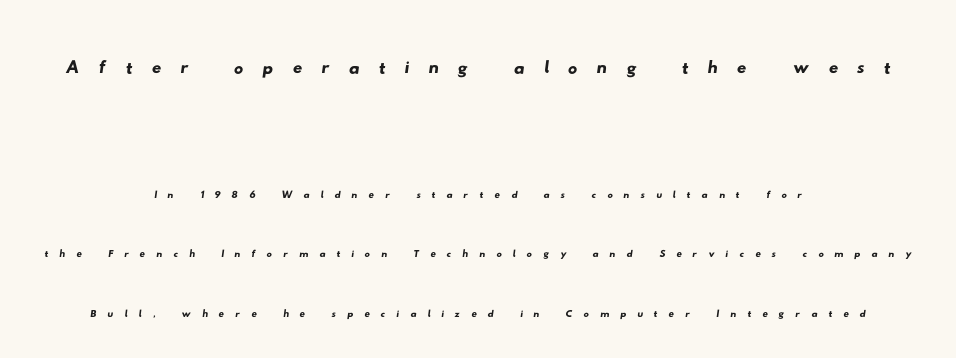
The image shows 47 px wide sans-serif type; set centered, loose line spacing (2.2x), unusually wide letter spacing (+0.4 em), not underlined; the first (top) block is 1.74x larger; low stroke contrast and a small x-height.
